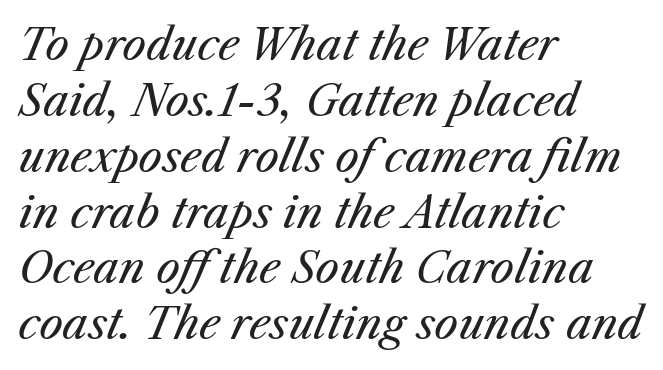
The image shows 42 px regular-weight type, italic (leaning right); set left-aligned, normal line spacing (1.33x), normal letter spacing, not underlined; medium stroke contrast and a medium x-height.
